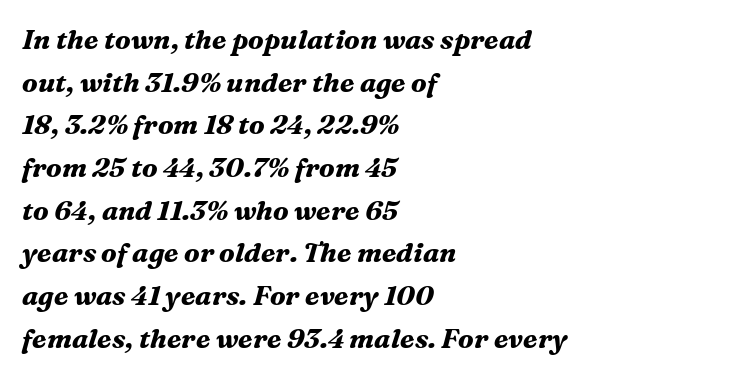
Q: Is the text bold? A: Yes.
Q: Is the text italic (slanted)? A: Yes, it leans right by about 16 degrees.
Q: Is the text underlined? A: No.
Q: How is the paragraph aligned? A: Left-aligned.
Q: Is the spacing between letters normal or unusually wide? A: Normal.
Q: Is the spacing between lines tight, normal or loose? A: Normal.
